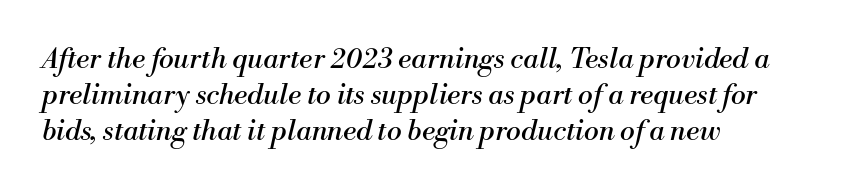
{"serif": "yes", "italic": "yes", "lean": "right", "slant_degrees": 13, "bold": "no", "weight": "regular", "width": "normal", "stroke_contrast": "medium", "x_height": "small", "monospaced": "no", "underline": "no", "align": "left", "line_spacing": "normal", "line_spacing_ratio": 1.28, "letter_spacing": "normal", "letter_spacing_em": 0.0, "glyph_px": 28}
